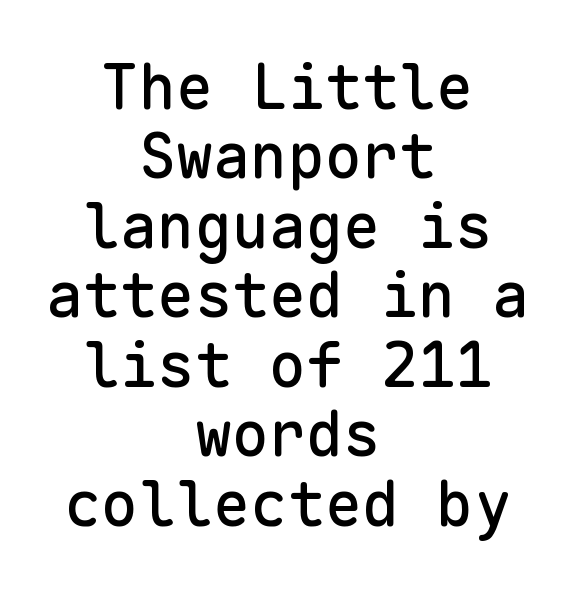
The image shows 62 px sans-serif type, upright, monospaced; set centered, tight line spacing (1.12x), normal letter spacing, not underlined; low stroke contrast and a medium x-height.
